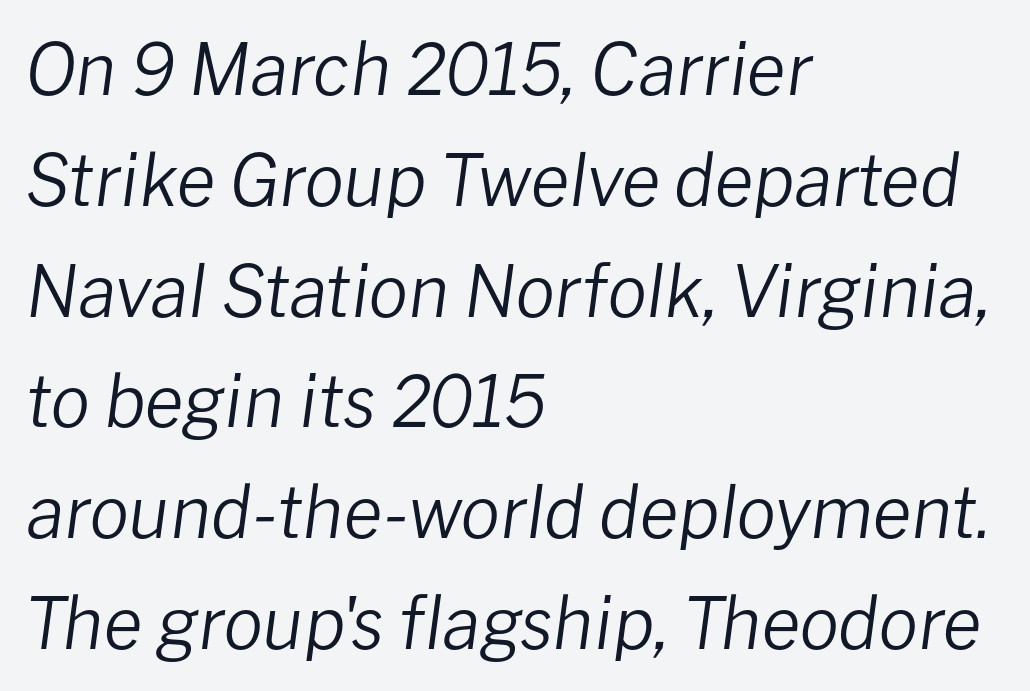
Q: Is the text bold? A: No.
Q: Is the text italic (slanted)? A: Yes, it leans right by about 8 degrees.
Q: Is the text underlined? A: No.
Q: How is the paragraph aligned? A: Left-aligned.
Q: Is the spacing between letters normal or unusually wide? A: Normal.
Q: Is the spacing between lines tight, normal or loose? A: Normal.
Q: Width (condensed, normal, or wide)? A: Normal.
Q: Stroke contrast? A: Low.
Q: x-height? A: Medium.
Q: Monospaced? A: No.
